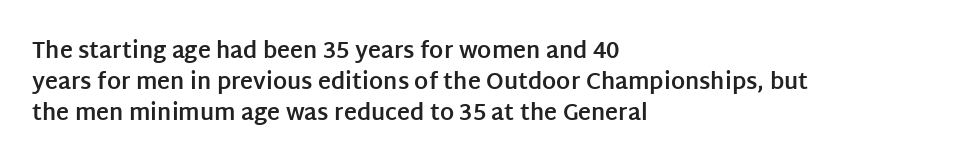
{"italic": "no", "bold": "yes", "underline": "no", "align": "left", "line_spacing": "normal", "line_spacing_ratio": 1.42, "letter_spacing": "normal", "letter_spacing_em": 0.0, "glyph_px": 22}
